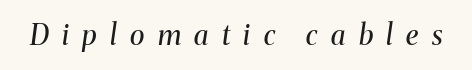
{"serif": "yes", "italic": "yes", "lean": "right", "slant_degrees": 8, "bold": "no", "weight": "regular", "width": "normal", "stroke_contrast": "medium", "x_height": "medium", "monospaced": "no", "underline": "no", "letter_spacing": "wide", "letter_spacing_em": 0.48, "glyph_px": 28}
